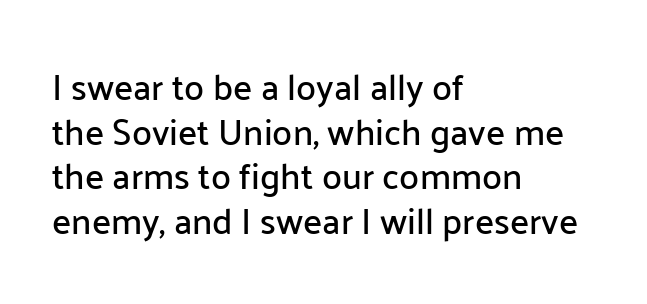
Q: Is the text italic (slanted)? A: No, it is upright.
Q: Is the typeface a serif or a sans-serif typeface? A: Sans-serif.
Q: Is the text underlined? A: No.
Q: How is the paragraph aligned? A: Left-aligned.
Q: Is the spacing between letters normal or unusually wide? A: Normal.
Q: Width (condensed, normal, or wide)? A: Normal.
Q: Stroke contrast? A: Low.
Q: x-height? A: Medium.
Q: Monospaced? A: No.
